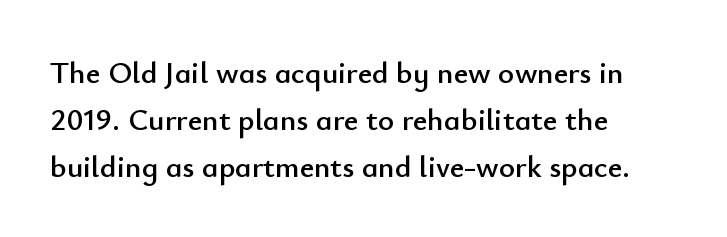
The image shows 31 px sans-serif type, upright; set left-aligned, normal line spacing (1.52x), normal letter spacing, not underlined; low stroke contrast and a small x-height.
